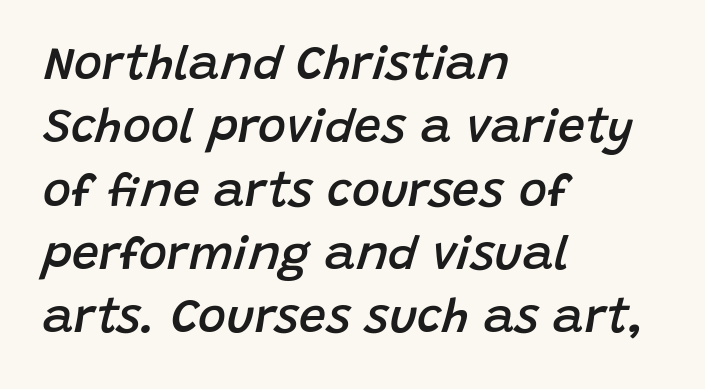
A classic flush-left, rag-right setting is used for this passage. Here the designer chose a conventional face with non-uniform glyph widths. This sample keeps an unexceptional amount of space between lines. The zone under the glyphs is completely vacant. Firm but not heavy-handed strokes: this text is semibold. Observe the ordinary spacing: letters are neighbours, not strangers.
